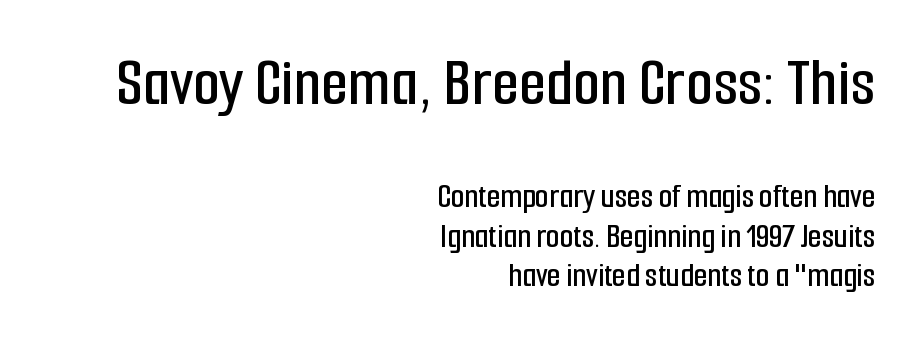
Q: Is the text italic (slanted)? A: No, it is upright.
Q: Is the typeface a serif or a sans-serif typeface? A: Sans-serif.
Q: Is the text underlined? A: No.
Q: How is the paragraph aligned? A: Right-aligned.
Q: Is the spacing between letters normal or unusually wide? A: Normal.
Q: Is the spacing between lines tight, normal or loose? A: Tight.
Q: Which block of text is set in a larger size, the first (top) or the second (bottom)? A: The first (top) one.
Q: Width (condensed, normal, or wide)? A: Condensed.
Q: Stroke contrast? A: Low.
Q: x-height? A: Medium.
Q: Monospaced? A: No.
